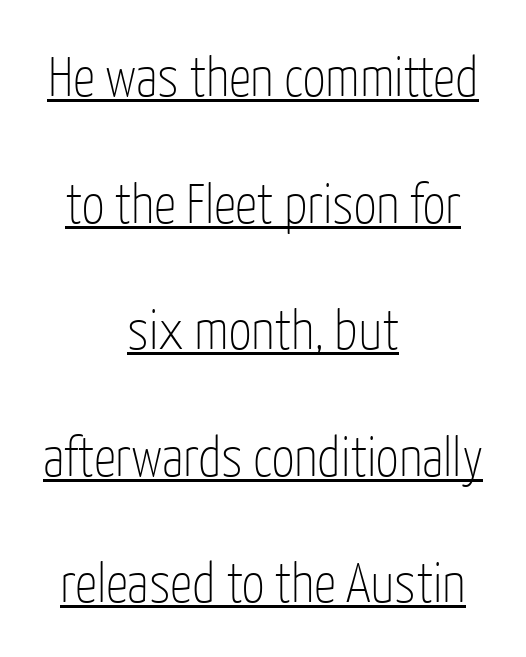
Stems here are at most as thick as an everyday book face. In terms of letterspacing, this is plain default setting. This sample uses a sans-serif face. Unlike italic type, these characters show no tilt at all.
